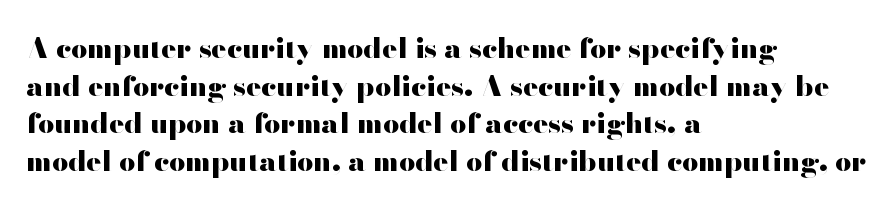
{"serif": "no", "italic": "no", "bold": "yes", "weight": "heavy", "width": "wide", "stroke_contrast": "high", "x_height": "small", "monospaced": "no", "underline": "no", "align": "left", "line_spacing": "normal", "line_spacing_ratio": 1.34, "letter_spacing": "normal", "letter_spacing_em": 0.0, "glyph_px": 28}
